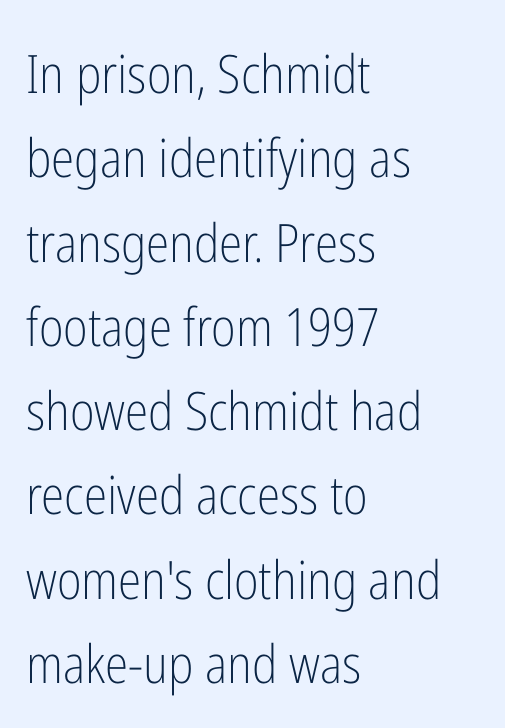
{"serif": "no", "italic": "no", "bold": "no", "weight": "light", "width": "condensed", "stroke_contrast": "low", "x_height": "medium", "monospaced": "no", "underline": "no", "align": "left", "line_spacing": "normal", "line_spacing_ratio": 1.59, "letter_spacing": "normal", "letter_spacing_em": 0.0, "glyph_px": 53}
